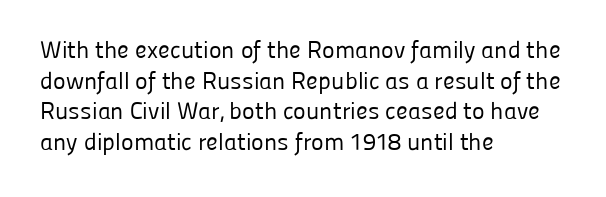
Is the type heavy? It reads as light-to-regular instead. Leftover space on each line is placed entirely after the last word. Characters follow at the spacing the type designer built in. The passage shown stacks its lines at a standard gap.
